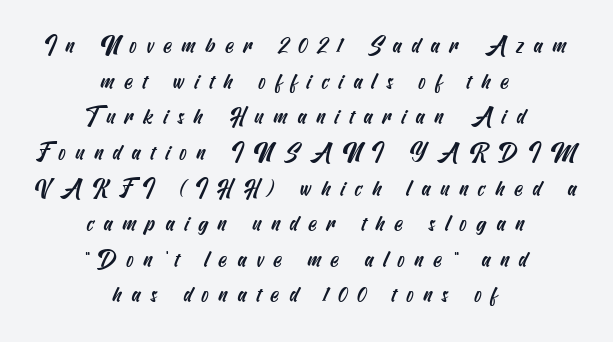
Q: Is the text underlined? A: No.
Q: How is the paragraph aligned? A: Centered.
Q: Is the spacing between letters normal or unusually wide? A: Unusually wide.
Q: Is the spacing between lines tight, normal or loose? A: Normal.
